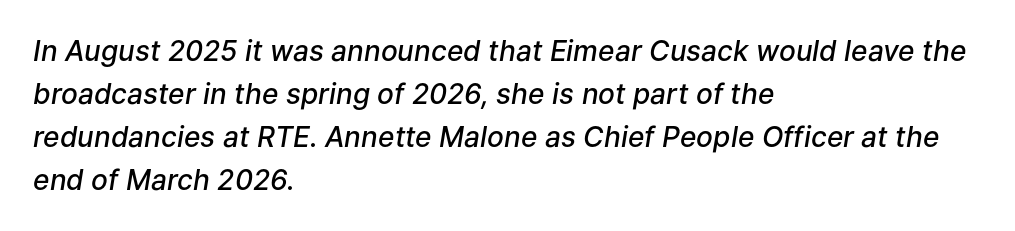
The image shows 28 px semibold type, italic (leaning right); set left-aligned, normal line spacing (1.54x), normal letter spacing, not underlined; low stroke contrast and a medium x-height.
